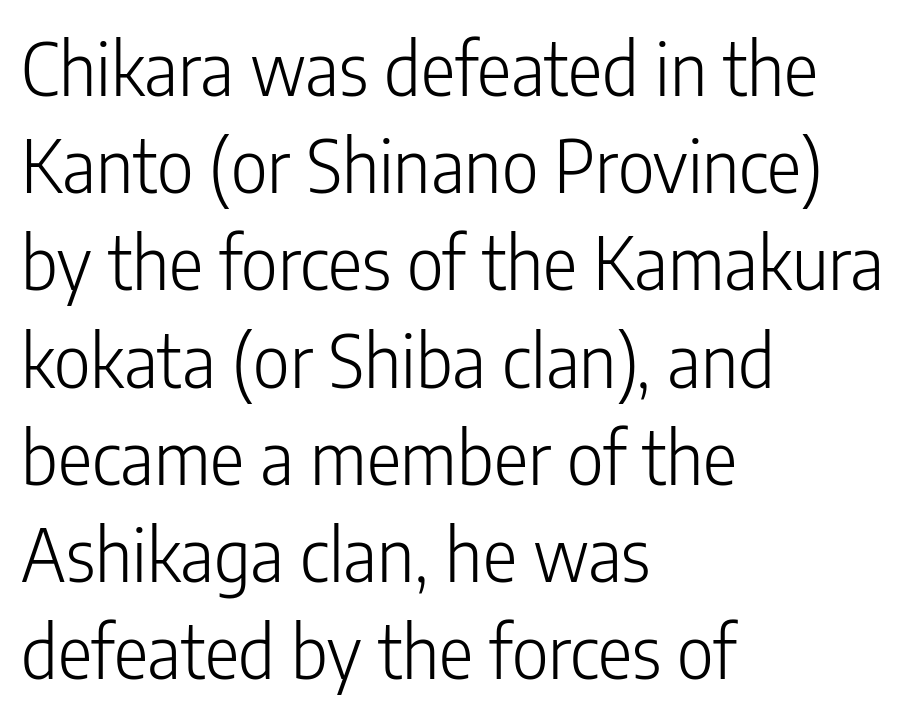
Q: Is the text bold? A: No.
Q: Is the text italic (slanted)? A: No, it is upright.
Q: Is the typeface a serif or a sans-serif typeface? A: Sans-serif.
Q: Is the text underlined? A: No.
Q: How is the paragraph aligned? A: Left-aligned.
Q: Is the spacing between letters normal or unusually wide? A: Normal.
Q: Is the spacing between lines tight, normal or loose? A: Normal.
Q: Width (condensed, normal, or wide)? A: Condensed.
Q: Stroke contrast? A: Low.
Q: x-height? A: Medium.
Q: Monospaced? A: No.
